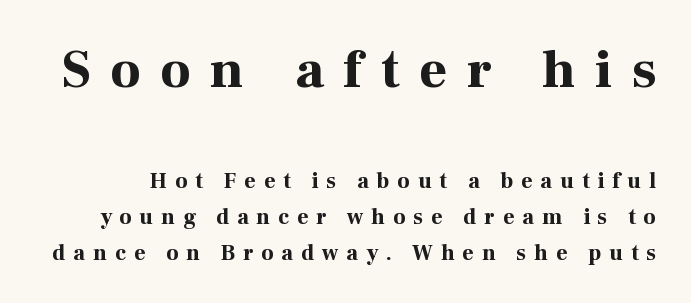
The image shows 54 px bold serif type, upright; set normal line spacing (1.63x), unusually wide letter spacing (+0.36 em), not underlined; the first (top) block is 2.45x larger; high stroke contrast and a medium x-height.
